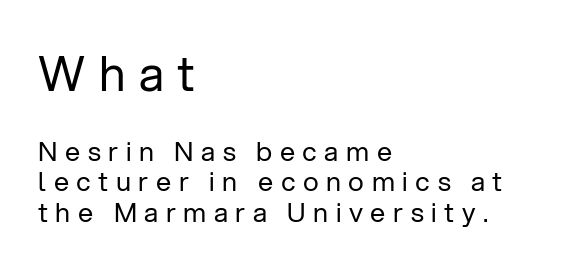
The image shows 48 px regular-weight sans-serif type, upright; set left-aligned, tight line spacing (1.13x), unusually wide letter spacing (+0.28 em), not underlined; the first (top) block is 1.78x larger; low stroke contrast and a medium x-height.
